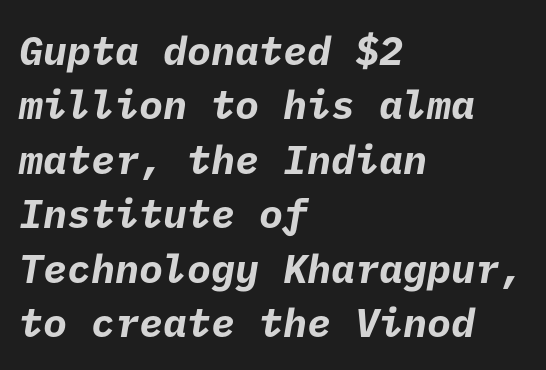
Q: Is the text bold? A: Yes.
Q: Is the typeface a serif or a sans-serif typeface? A: Sans-serif.
Q: Is the text underlined? A: No.
Q: How is the paragraph aligned? A: Left-aligned.
Q: Is the spacing between letters normal or unusually wide? A: Normal.
Q: Is the spacing between lines tight, normal or loose? A: Normal.
Q: Width (condensed, normal, or wide)? A: Normal.
Q: Stroke contrast? A: Low.
Q: x-height? A: Medium.
